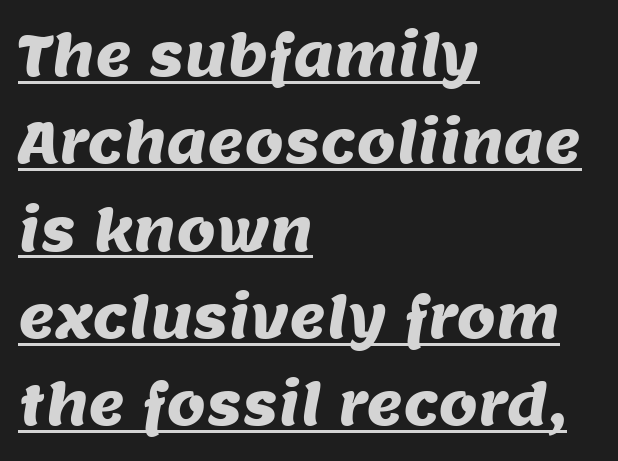
These lines are rendered in a variable-pitch font. Notice how the passage keeps a crisp vertical edge on the left only. Does the leading feel generous? No, just average. Like a heading marked for emphasis, these lines bear an underscore.
